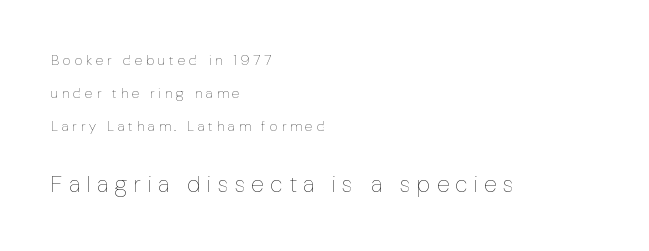
Summary of weight: not heavy and not bold. Clear beneath every line of the passage. Each line starts at the same left margin while the right side varies. The block sitting lower on the canvas is the one with enlarged characters.
